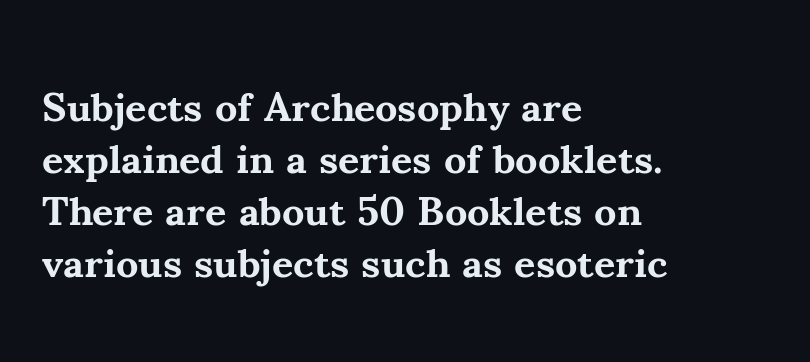
{"serif": "yes", "italic": "no", "bold": "yes", "weight": "bold", "width": "normal", "stroke_contrast": "medium", "x_height": "small", "monospaced": "no", "underline": "no", "align": "left", "line_spacing": "normal", "line_spacing_ratio": 1.27, "letter_spacing": "normal", "letter_spacing_em": 0.0, "glyph_px": 41}
